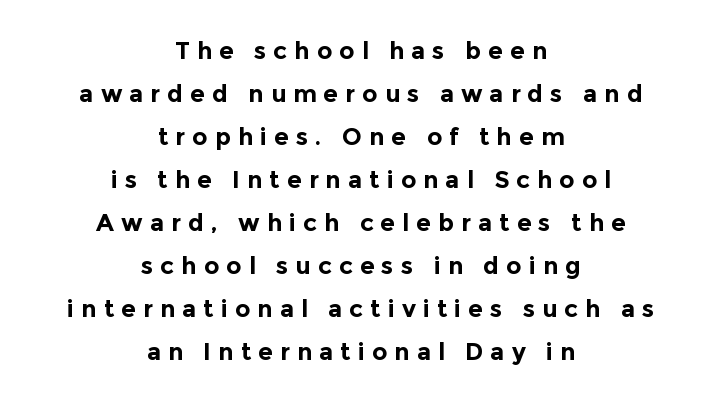
{"italic": "no", "bold": "yes", "underline": "no", "align": "center", "line_spacing_ratio": 1.79, "letter_spacing": "wide", "letter_spacing_em": 0.29, "glyph_px": 24}
